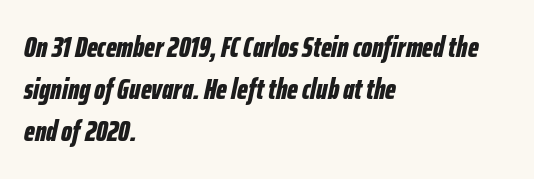
{"italic": "yes", "lean": "right", "slant_degrees": 12, "bold": "yes", "weight": "bold", "width": "condensed", "stroke_contrast": "low", "x_height": "medium", "monospaced": "no", "underline": "no", "align": "left", "line_spacing": "normal", "line_spacing_ratio": 1.45, "letter_spacing": "normal", "letter_spacing_em": 0.0, "glyph_px": 29}
